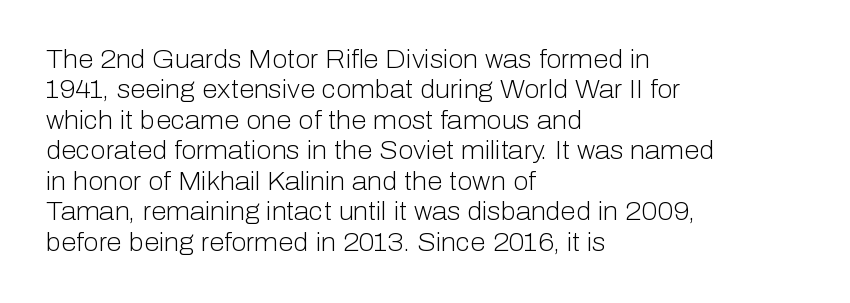
Nope, not italic — everything's standing straight. Only glyphs here, with clear space below each row. Leftover space on each line is placed entirely after the last word. The gaps between neighbouring characters are ordinary and unremarkable. A light-to-regular cut is what we see here.
